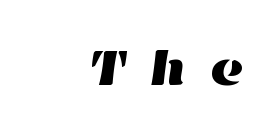
{"width": "wide", "stroke_contrast": "high", "x_height": "medium", "monospaced": "no", "underline": "no", "align": "right", "letter_spacing": "wide", "letter_spacing_em": 0.43, "glyph_px": 51}
